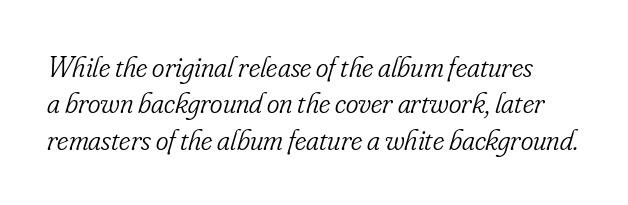
The image shows 30 px light, condensed serif type, italic (leaning right); set line spacing 1.21x, normal letter spacing, not underlined; low stroke contrast and a small x-height.
